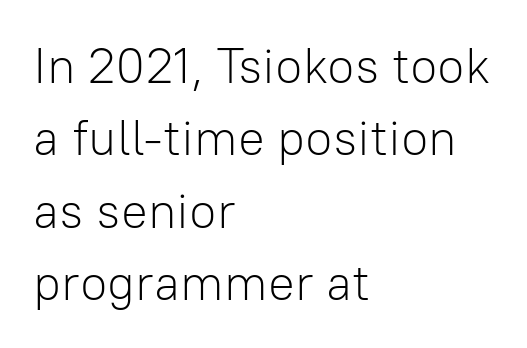
{"serif": "no", "italic": "no", "bold": "no", "weight": "light", "width": "normal", "stroke_contrast": "low", "x_height": "medium", "monospaced": "no", "underline": "no", "align": "left", "line_spacing": "normal", "line_spacing_ratio": 1.45, "letter_spacing": "normal", "letter_spacing_em": 0.0, "glyph_px": 50}
